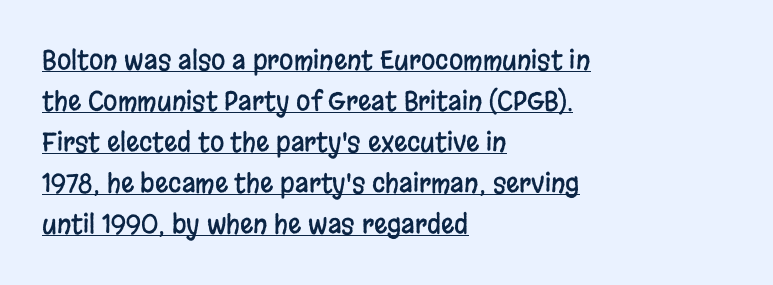
{"italic": "no", "underline": "yes", "align": "left", "line_spacing": "normal", "line_spacing_ratio": 1.58, "letter_spacing": "normal", "letter_spacing_em": 0.0, "glyph_px": 26}
